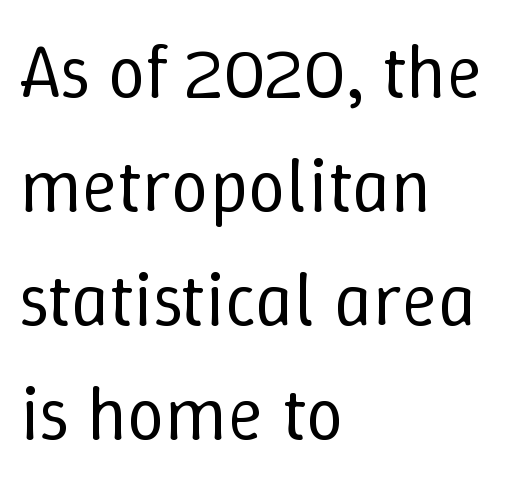
{"italic": "no", "bold": "no", "weight": "regular", "width": "normal", "stroke_contrast": "low", "x_height": "medium", "monospaced": "no", "underline": "no", "align": "left", "line_spacing": "normal", "line_spacing_ratio": 1.52, "letter_spacing": "normal", "letter_spacing_em": 0.0, "glyph_px": 75}
